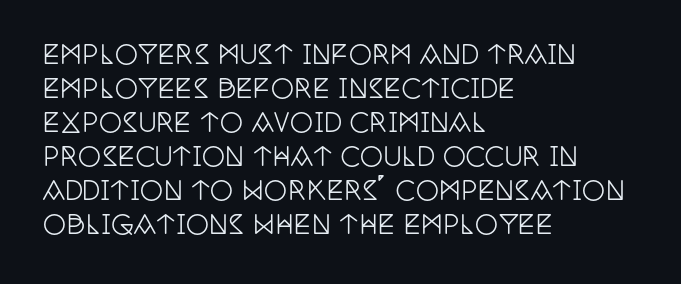
Q: Is the text italic (slanted)? A: No, it is upright.
Q: Is the text underlined? A: No.
Q: How is the paragraph aligned? A: Left-aligned.
Q: Is the spacing between letters normal or unusually wide? A: Normal.
Q: Is the spacing between lines tight, normal or loose? A: Normal.
